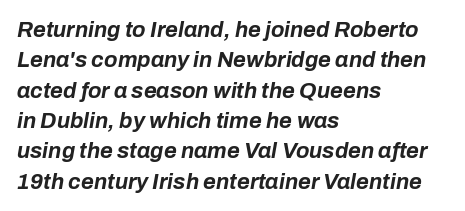
Q: Is the text bold? A: Yes.
Q: Is the text italic (slanted)? A: Yes, it leans right by about 10 degrees.
Q: Is the text underlined? A: No.
Q: How is the paragraph aligned? A: Left-aligned.
Q: Is the spacing between letters normal or unusually wide? A: Normal.
Q: Is the spacing between lines tight, normal or loose? A: Normal.
